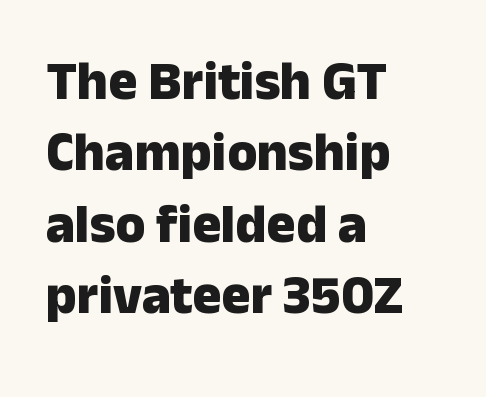
Q: Is the text bold? A: Yes.
Q: Is the text italic (slanted)? A: No, it is upright.
Q: Is the typeface a serif or a sans-serif typeface? A: Sans-serif.
Q: Is the text underlined? A: No.
Q: How is the paragraph aligned? A: Left-aligned.
Q: Is the spacing between letters normal or unusually wide? A: Normal.
Q: Is the spacing between lines tight, normal or loose? A: Normal.
Q: Width (condensed, normal, or wide)? A: Normal.
Q: Stroke contrast? A: Low.
Q: x-height? A: Medium.
Q: Monospaced? A: No.
